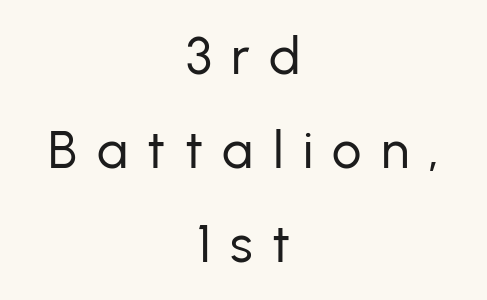
{"serif": "no", "italic": "no", "bold": "no", "weight": "regular", "width": "normal", "stroke_contrast": "low", "x_height": "medium", "monospaced": "no", "underline": "no", "align": "center", "line_spacing_ratio": 1.81, "letter_spacing": "wide", "letter_spacing_em": 0.37, "glyph_px": 52}
